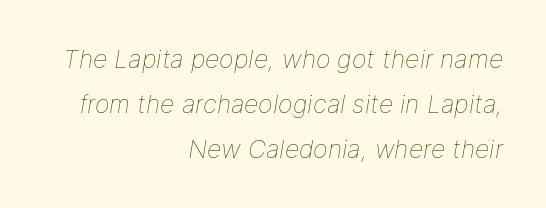
{"italic": "yes", "lean": "right", "slant_degrees": 9, "bold": "no", "underline": "no", "align": "right", "line_spacing_ratio": 1.8, "letter_spacing": "normal", "letter_spacing_em": 0.0, "glyph_px": 25}
